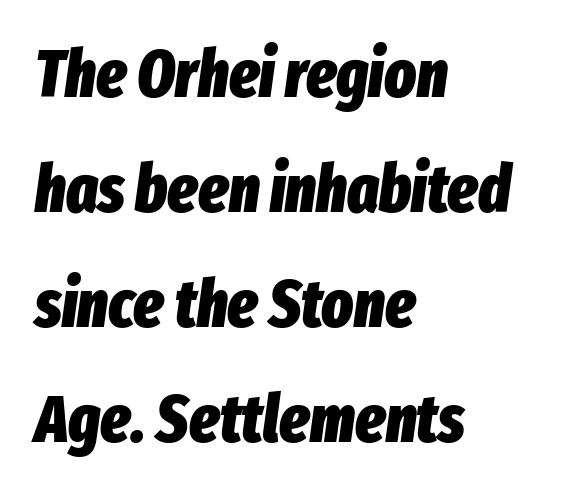
The image shows 66 px heavy, condensed type, italic (leaning right); set left-aligned, line spacing 1.74x, normal letter spacing, not underlined; low stroke contrast and a medium x-height.
